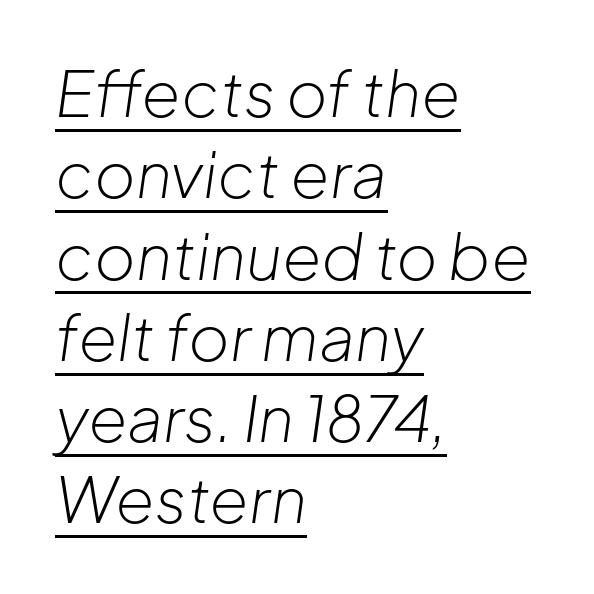
{"italic": "yes", "lean": "right", "slant_degrees": 8, "bold": "no", "weight": "light", "width": "normal", "stroke_contrast": "low", "x_height": "medium", "monospaced": "no", "underline": "yes", "align": "left", "line_spacing": "normal", "line_spacing_ratio": 1.29, "letter_spacing": "normal", "letter_spacing_em": 0.0, "glyph_px": 63}
